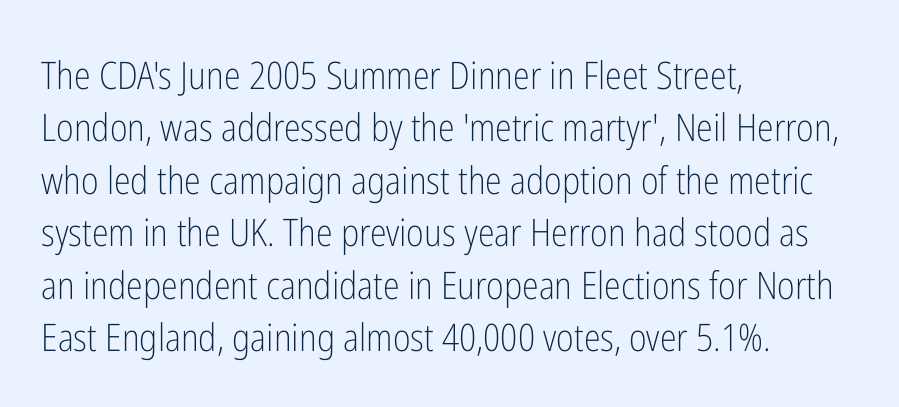
Q: Is the text bold? A: No.
Q: Is the text italic (slanted)? A: No, it is upright.
Q: Is the typeface a serif or a sans-serif typeface? A: Sans-serif.
Q: Is the text underlined? A: No.
Q: How is the paragraph aligned? A: Left-aligned.
Q: Is the spacing between letters normal or unusually wide? A: Normal.
Q: Is the spacing between lines tight, normal or loose? A: Normal.
Q: Width (condensed, normal, or wide)? A: Condensed.
Q: Stroke contrast? A: Low.
Q: x-height? A: Medium.
Q: Monospaced? A: No.
